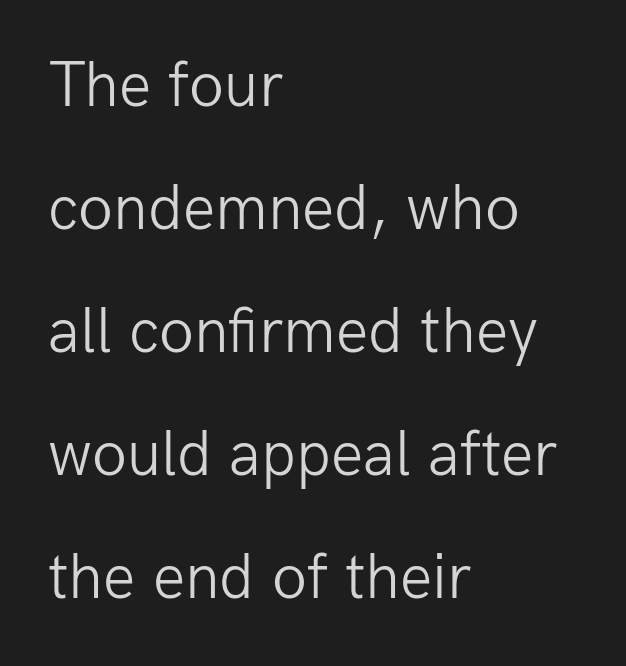
{"serif": "no", "italic": "no", "bold": "no", "weight": "light", "width": "normal", "stroke_contrast": "low", "x_height": "medium", "monospaced": "no", "underline": "no", "align": "left", "line_spacing": "loose", "line_spacing_ratio": 1.92, "letter_spacing": "normal", "letter_spacing_em": 0.0, "glyph_px": 64}
